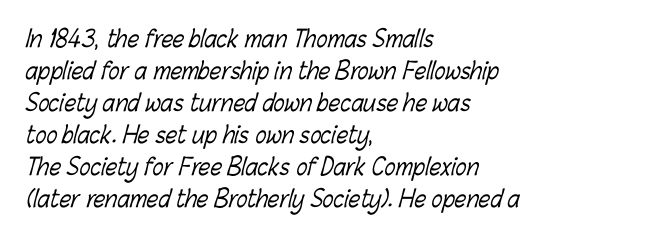
The image shows 23 px text type; set left-aligned, normal line spacing (1.39x), normal letter spacing, not underlined.
